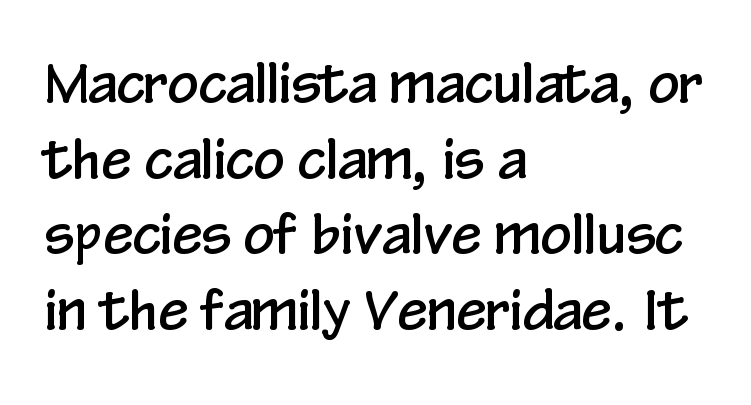
Honestly, the letter spacing is just normal — you wouldn't notice it. This is roman type, the default non-slanted kind. The letters advance in unequal steps, a hallmark of proportional type. The text was rendered using a sans face with plain stroke endings.
